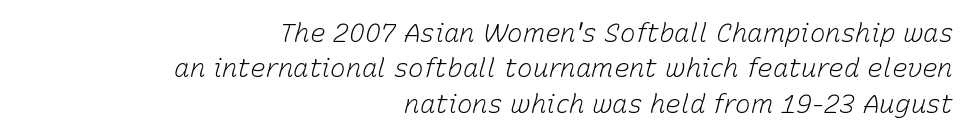
{"italic": "yes", "lean": "right", "slant_degrees": 15, "bold": "no", "underline": "no", "align": "right", "line_spacing": "normal", "line_spacing_ratio": 1.36, "letter_spacing": "normal", "letter_spacing_em": 0.0, "glyph_px": 26}
